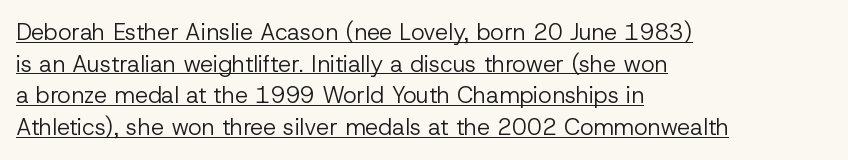
Q: Is the text bold? A: No.
Q: Is the text italic (slanted)? A: No, it is upright.
Q: Is the text underlined? A: Yes.
Q: How is the paragraph aligned? A: Left-aligned.
Q: Is the spacing between letters normal or unusually wide? A: Normal.
Q: Is the spacing between lines tight, normal or loose? A: Normal.
